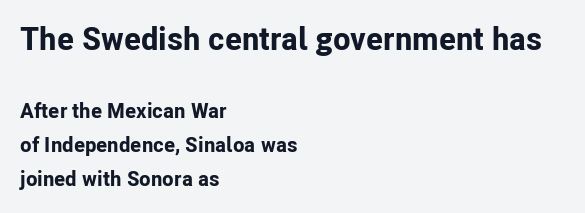
What kind of face is this? One without serifs — a sans. Here the designer chose a conventional face with non-uniform glyph widths. Honestly, the row spacing looks completely unremarkable. Here the first block reads like a headline and the second like body copy. Ordinary non-slanted type is in use.
